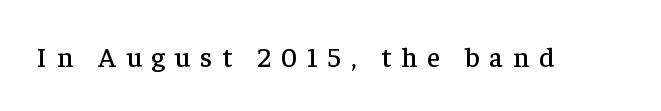
Posture: vertical. In terms of letterspacing, this is a distinctly airy, spread setting. In terms of letterform style, serifs are clearly present. Descenders hang freely into open space. You could not count columns in this text — the font is proportionally spaced.
